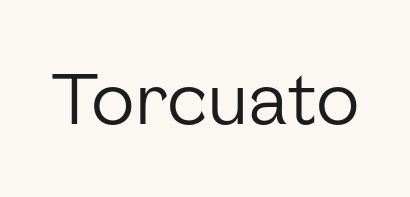
The image shows 72 px regular-weight sans-serif type, upright; set normal letter spacing, not underlined; low stroke contrast and a medium x-height.
